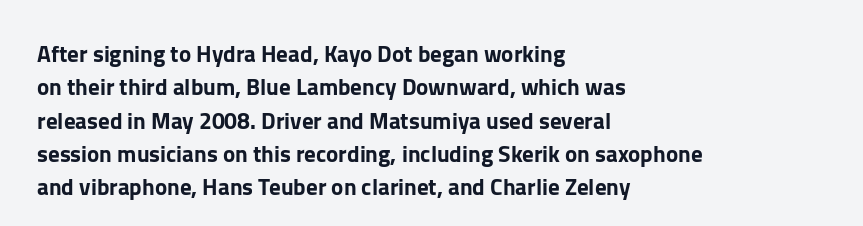
{"italic": "no", "underline": "no", "align": "left", "line_spacing": "normal", "line_spacing_ratio": 1.45, "letter_spacing": "normal", "letter_spacing_em": 0.0, "glyph_px": 23}
